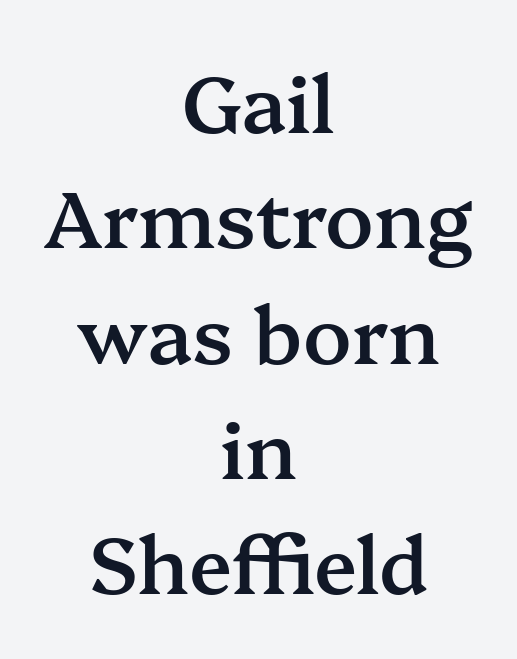
Weight check: semibold — heavier than regular, not quite bold. Each letter keeps its own natural width here, so spacing adapts to shape. One-word summary of the alignment: center. Rule under the text: the space is simply empty. A serif font was chosen for this passage. If you measured baseline to baseline, you'd find a middling distance.
